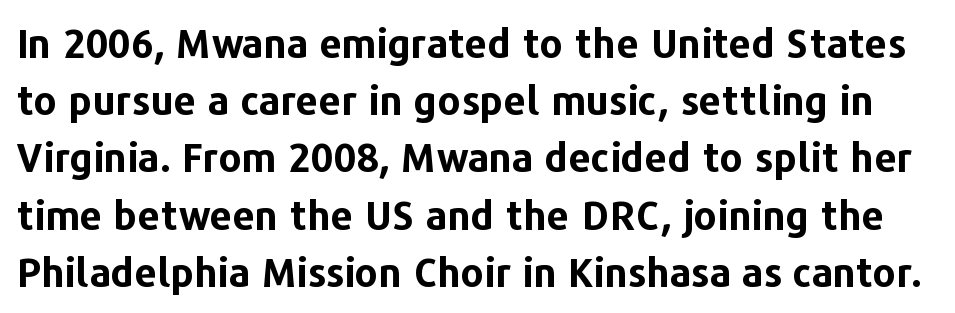
{"serif": "no", "italic": "no", "bold": "yes", "weight": "bold", "width": "normal", "stroke_contrast": "low", "x_height": "medium", "monospaced": "no", "underline": "no", "line_spacing": "normal", "line_spacing_ratio": 1.43, "letter_spacing": "normal", "letter_spacing_em": 0.0, "glyph_px": 40}
